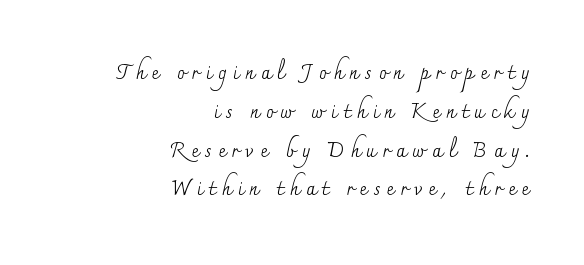
The image shows 20 px text type; set right-aligned, loose line spacing (1.94x), unusually wide letter spacing (+0.31 em), not underlined.
